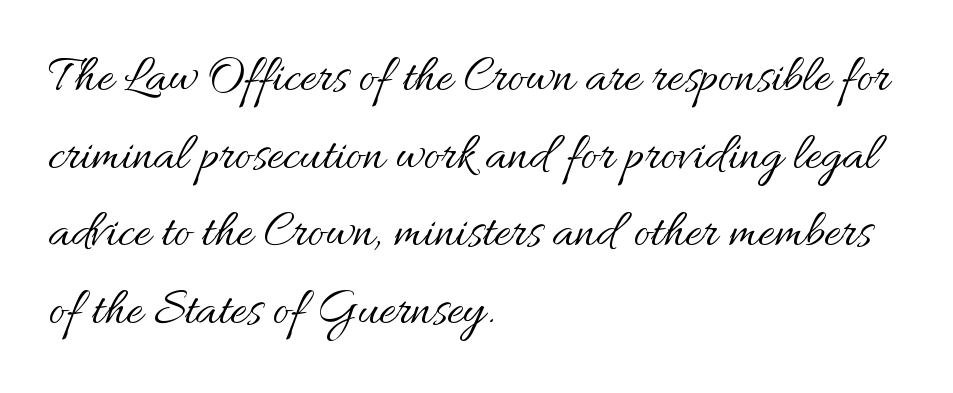
{"bold": "no", "weight": "regular", "width": "normal", "stroke_contrast": "medium", "x_height": "small", "monospaced": "no", "underline": "no", "align": "left", "line_spacing": "normal", "line_spacing_ratio": 1.52, "letter_spacing": "normal", "letter_spacing_em": 0.0, "glyph_px": 51}
